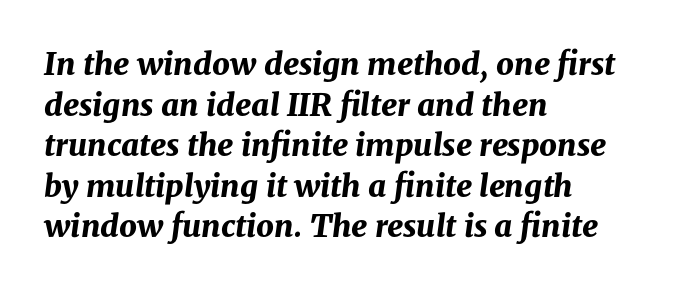
The gaps between neighbouring characters are ordinary and unremarkable. Just letters on the line, the space beneath them empty. Is the block centered? No — it sits flush against the left margin. A typesetter would call this leading conventional body-copy spacing. Pretty heavy lettering here — definitely bold.
